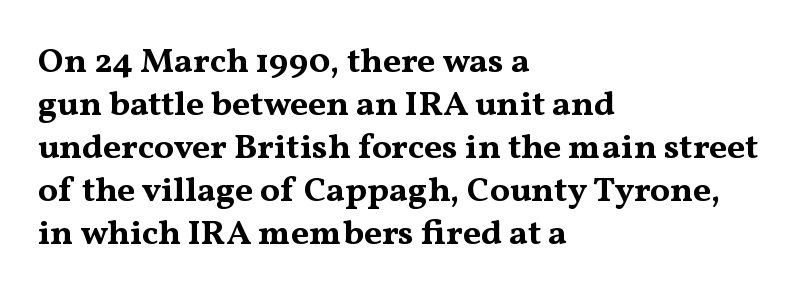
{"serif": "yes", "italic": "no", "bold": "yes", "weight": "bold", "width": "wide", "stroke_contrast": "medium", "x_height": "medium", "monospaced": "no", "underline": "no", "align": "left", "line_spacing_ratio": 1.23, "letter_spacing": "normal", "letter_spacing_em": 0.0, "glyph_px": 35}
